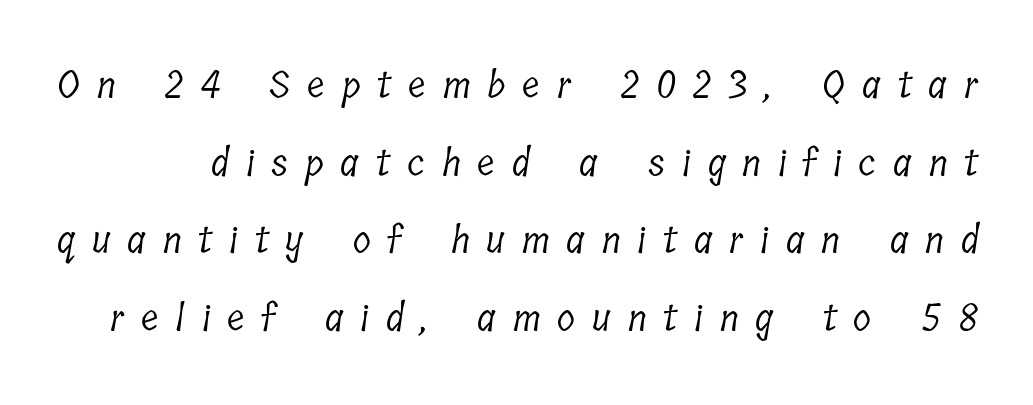
The image shows 37 px light, condensed serif type; set loose line spacing (2.1x), unusually wide letter spacing (+0.46 em), not underlined; low stroke contrast and a medium x-height.
